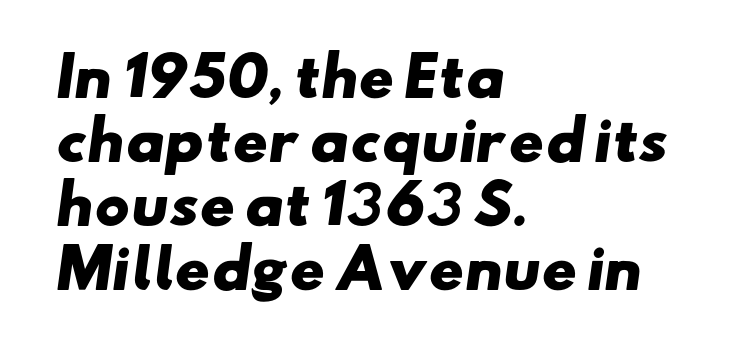
Q: Is the text bold? A: Yes.
Q: Is the typeface a serif or a sans-serif typeface? A: Sans-serif.
Q: Is the text underlined? A: No.
Q: How is the paragraph aligned? A: Left-aligned.
Q: Is the spacing between letters normal or unusually wide? A: Normal.
Q: Width (condensed, normal, or wide)? A: Wide.
Q: Stroke contrast? A: Low.
Q: x-height? A: Small.
Q: Monospaced? A: No.
